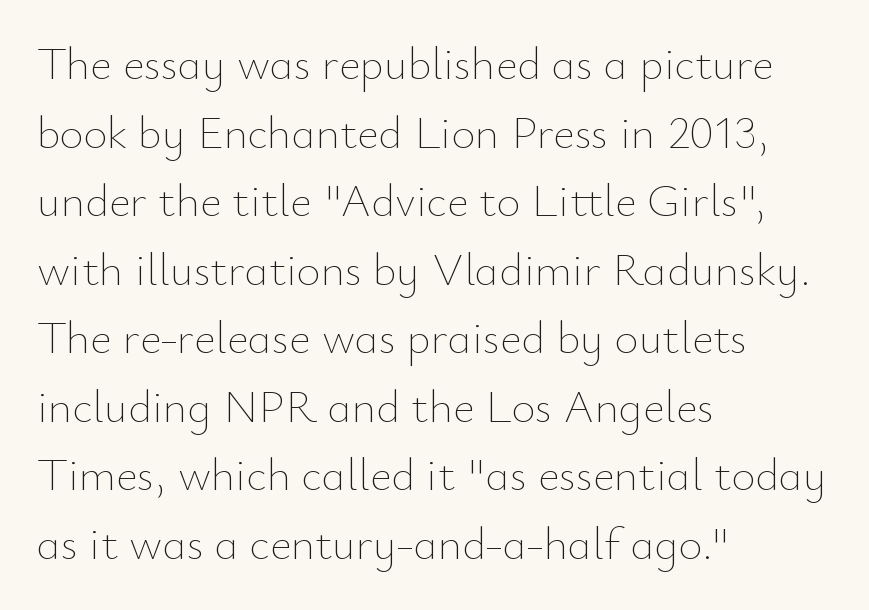
Honestly, there is no underline to notice here at all. Nope, not italic — everything's standing straight. The weight tops out at a normal text grade. What's the leading like? Ordinary, nothing unusual. Compared with typical body copy, the letter spacing here is the same.
